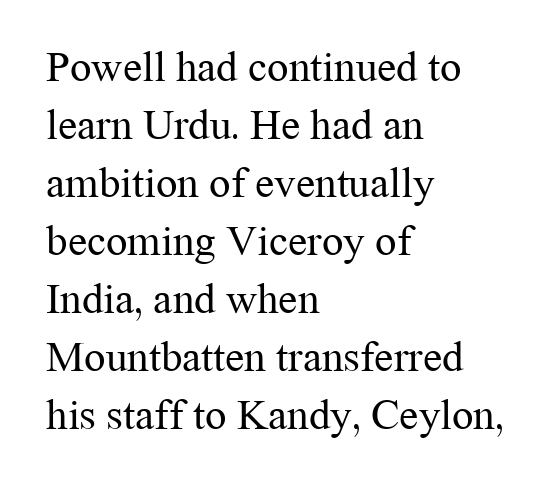
Q: Is the text bold? A: No.
Q: Is the text italic (slanted)? A: No, it is upright.
Q: Is the typeface a serif or a sans-serif typeface? A: Serif.
Q: Is the text underlined? A: No.
Q: How is the paragraph aligned? A: Left-aligned.
Q: Is the spacing between letters normal or unusually wide? A: Normal.
Q: Is the spacing between lines tight, normal or loose? A: Normal.
Q: Width (condensed, normal, or wide)? A: Normal.
Q: Stroke contrast? A: Medium.
Q: x-height? A: Medium.
Q: Monospaced? A: No.
